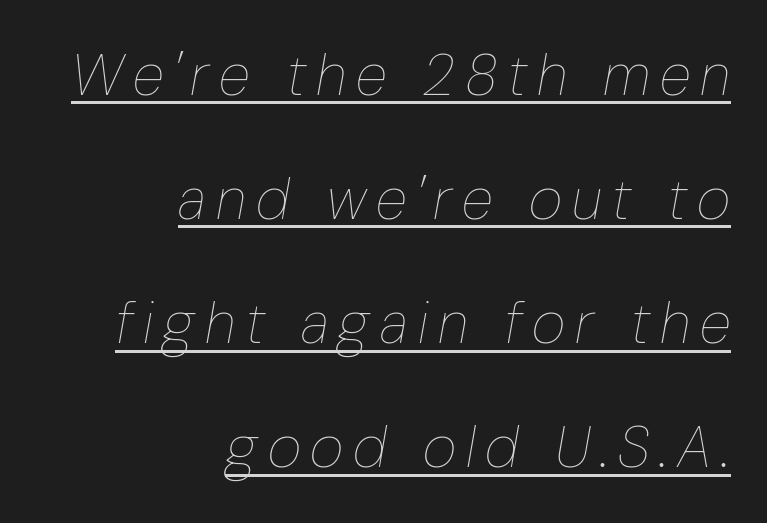
Q: Is the text bold? A: No.
Q: Is the text italic (slanted)? A: Yes, it leans right by about 10 degrees.
Q: Is the text underlined? A: Yes.
Q: How is the paragraph aligned? A: Right-aligned.
Q: Is the spacing between lines tight, normal or loose? A: Loose.
Q: Width (condensed, normal, or wide)? A: Condensed.
Q: Stroke contrast? A: Low.
Q: x-height? A: Medium.
Q: Monospaced? A: No.
